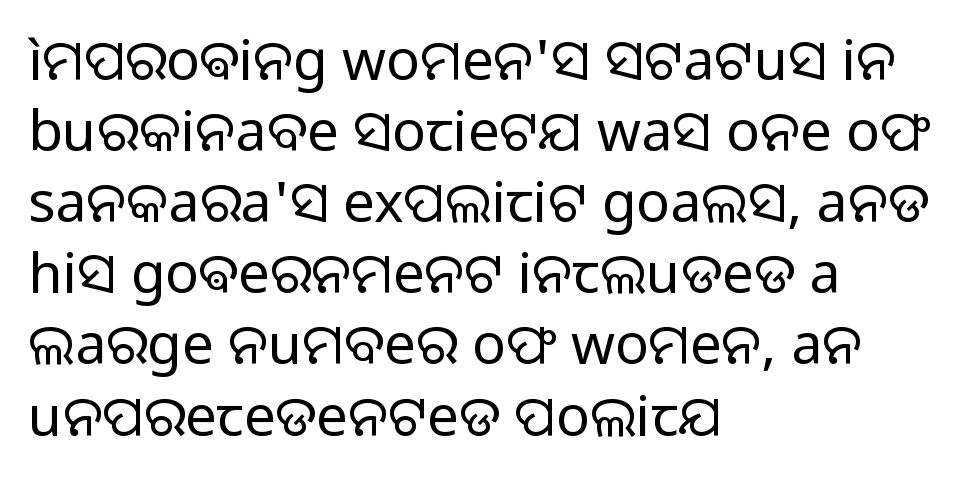
The image shows 56 px regular-weight sans-serif type, upright; set left-aligned, normal line spacing (1.27x), normal letter spacing, not underlined; low stroke contrast and a medium x-height.
